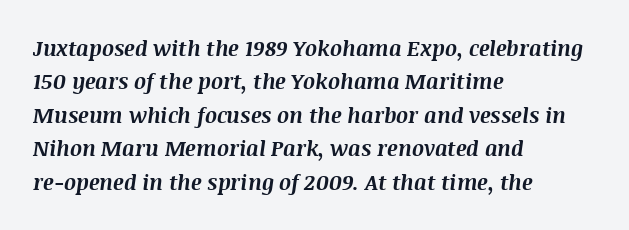
Q: Is the text bold? A: Yes.
Q: Is the text italic (slanted)? A: Yes, it leans right by about 8 degrees.
Q: Is the text underlined? A: No.
Q: How is the paragraph aligned? A: Left-aligned.
Q: Is the spacing between letters normal or unusually wide? A: Normal.
Q: Is the spacing between lines tight, normal or loose? A: Normal.
